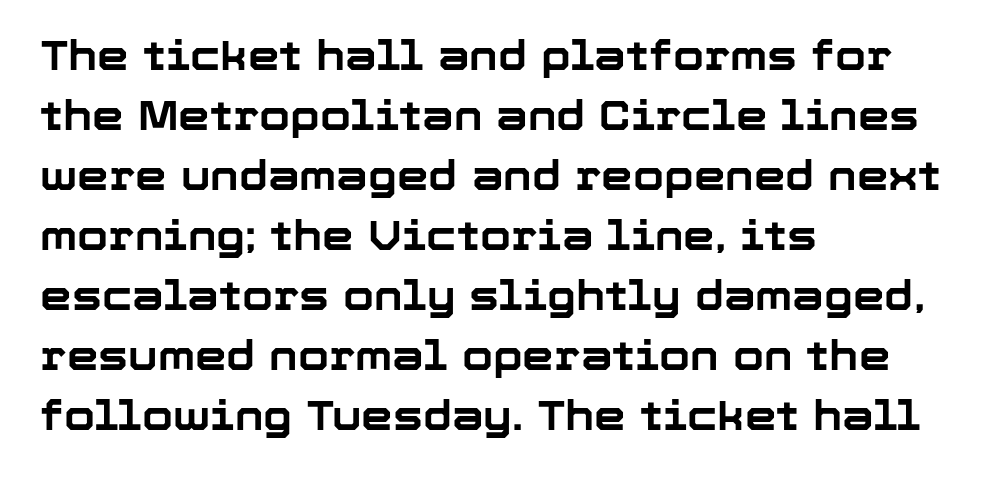
Evenly set lines give the paragraph a standard silhouette. Does the lettering tilt? It doesn't — this is upright. Heft: maximum for text — a bold. These lines stack with their left ends in a neat column. Spacing between characters is what you'd get straight out of the box.
